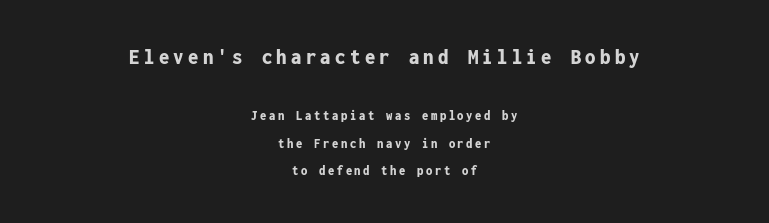
Caption: bold face, heavy strokes. Caption: upper text group enlarged, lower text group reduced. Plain, unruled lines of type. The rag falls on both sides of this text block equally.
